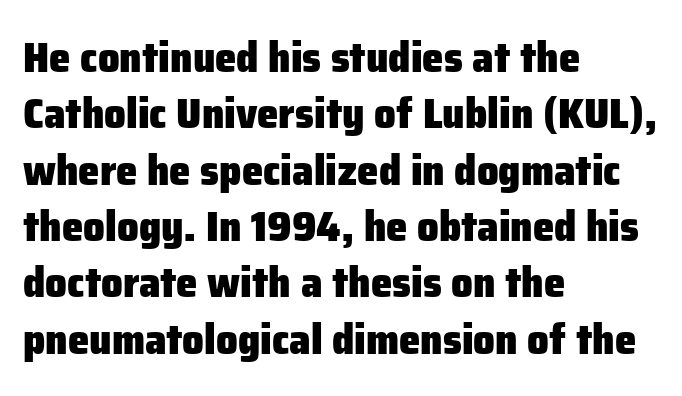
The rendering uses a bold face; every stroke is thick and dark. Ordinary non-slanted type is in use. The rows are spaced the way most documents space them. The passage shown is not underscored anywhere. The ragged edge is on the right, which tells us the setting is flush left.
